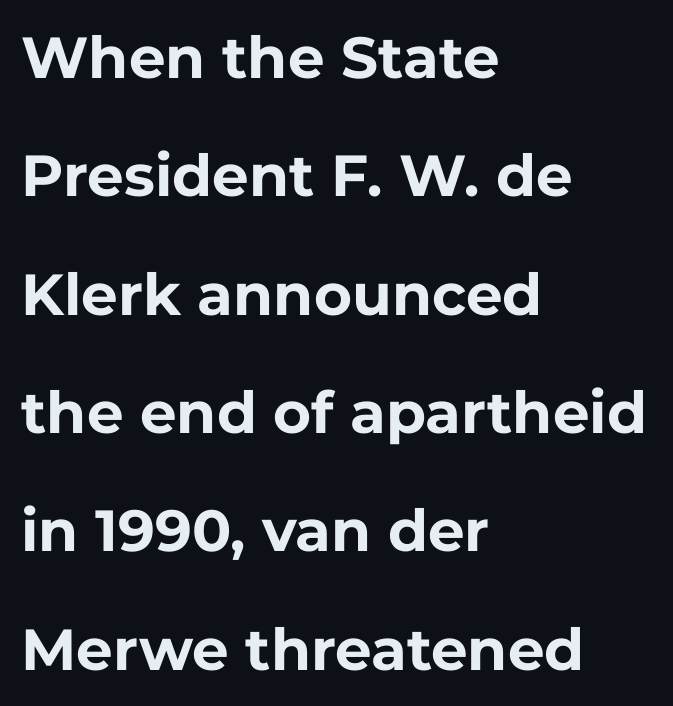
{"serif": "no", "italic": "no", "bold": "yes", "weight": "bold", "width": "normal", "stroke_contrast": "low", "x_height": "medium", "monospaced": "no", "underline": "no", "align": "left", "line_spacing": "loose", "line_spacing_ratio": 2.04, "letter_spacing": "normal", "letter_spacing_em": 0.0, "glyph_px": 58}
